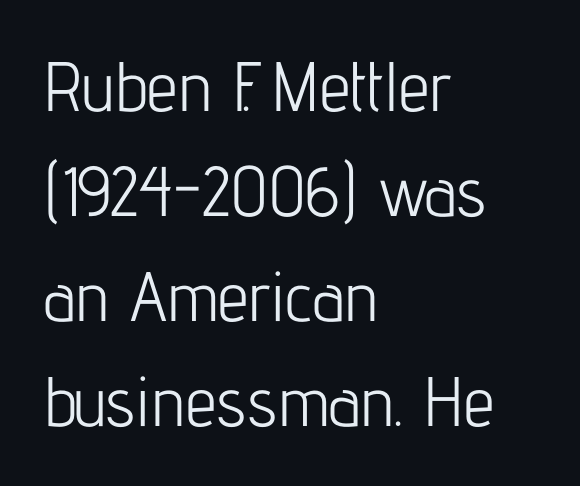
Q: Is the text bold? A: No.
Q: Is the text italic (slanted)? A: No, it is upright.
Q: Is the typeface a serif or a sans-serif typeface? A: Sans-serif.
Q: Is the text underlined? A: No.
Q: How is the paragraph aligned? A: Left-aligned.
Q: Is the spacing between letters normal or unusually wide? A: Normal.
Q: Is the spacing between lines tight, normal or loose? A: Normal.
Q: Width (condensed, normal, or wide)? A: Condensed.
Q: Stroke contrast? A: Low.
Q: x-height? A: Medium.
Q: Monospaced? A: No.
